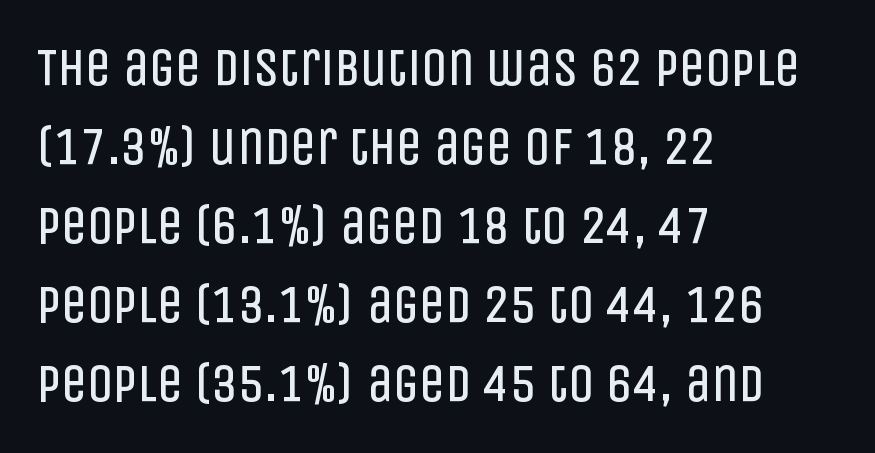
{"serif": "no", "italic": "no", "bold": "no", "weight": "regular", "width": "condensed", "stroke_contrast": "low", "x_height": "large", "monospaced": "no", "underline": "no", "align": "left", "line_spacing": "normal", "line_spacing_ratio": 1.52, "letter_spacing": "normal", "letter_spacing_em": 0.0, "glyph_px": 52}
